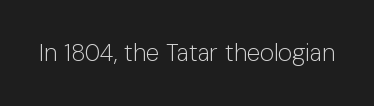
Q: Is the text bold? A: No.
Q: Is the text italic (slanted)? A: No, it is upright.
Q: Is the text underlined? A: No.
Q: Is the spacing between letters normal or unusually wide? A: Normal.
